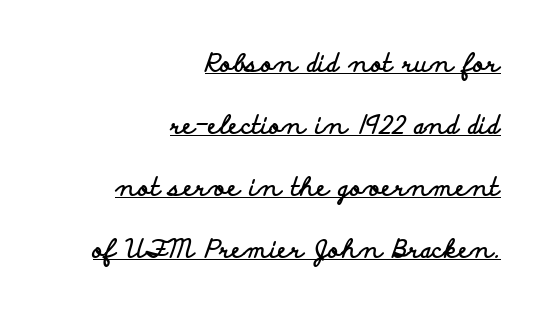
The specimen includes a rule beneath the text block's lines. Set as a true bold cut, around the 700 mark. Vertical spacing — loose. The rendering anchors every line to the right-hand side.
